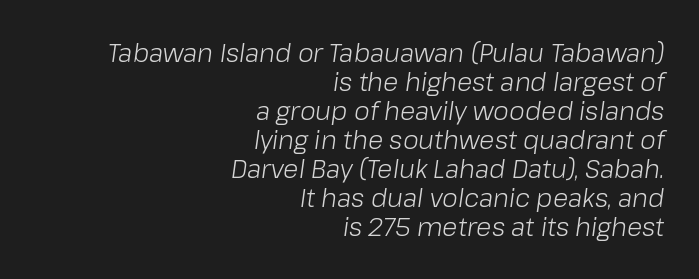
{"italic": "yes", "lean": "right", "slant_degrees": 8, "bold": "no", "underline": "no", "align": "right", "line_spacing_ratio": 1.16, "letter_spacing": "normal", "letter_spacing_em": 0.0, "glyph_px": 25}
